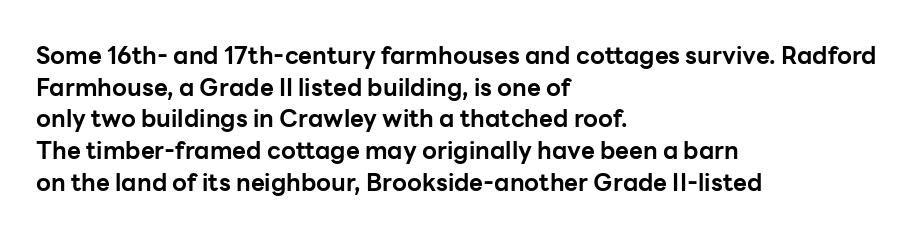
{"italic": "no", "bold": "yes", "underline": "no", "align": "left", "line_spacing": "normal", "line_spacing_ratio": 1.32, "letter_spacing": "normal", "letter_spacing_em": 0.0, "glyph_px": 24}
